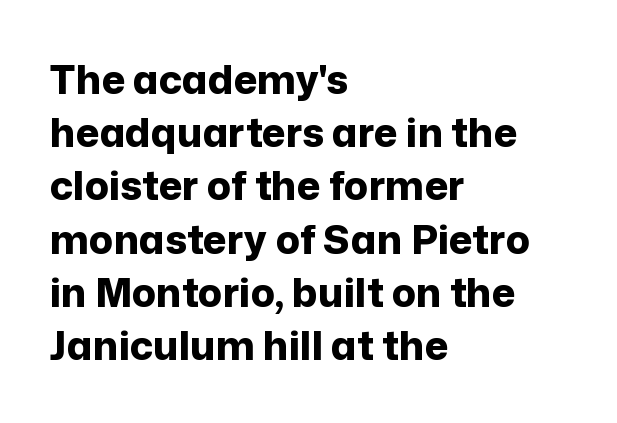
The image shows 40 px bold sans-serif type, upright; set left-aligned, normal line spacing (1.33x), normal letter spacing, not underlined; low stroke contrast and a medium x-height.
